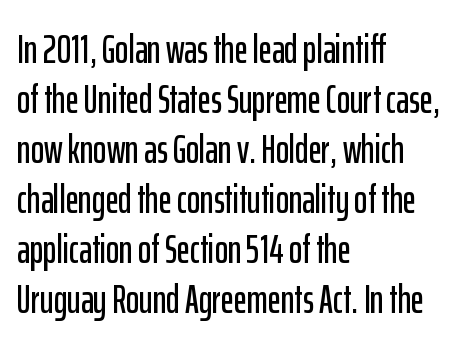
{"serif": "no", "italic": "no", "width": "condensed", "stroke_contrast": "low", "x_height": "medium", "monospaced": "no", "underline": "no", "align": "left", "line_spacing": "normal", "line_spacing_ratio": 1.25, "letter_spacing": "normal", "letter_spacing_em": 0.0, "glyph_px": 40}
